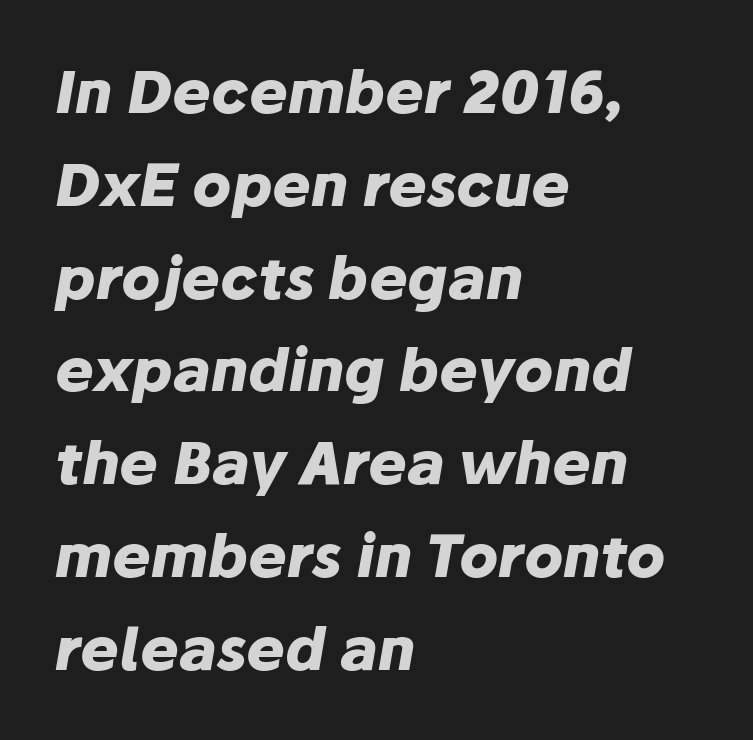
{"italic": "yes", "lean": "right", "slant_degrees": 10, "bold": "yes", "weight": "heavy", "width": "normal", "stroke_contrast": "low", "x_height": "medium", "monospaced": "no", "underline": "no", "align": "left", "line_spacing": "normal", "line_spacing_ratio": 1.6, "letter_spacing": "normal", "letter_spacing_em": 0.0, "glyph_px": 58}
